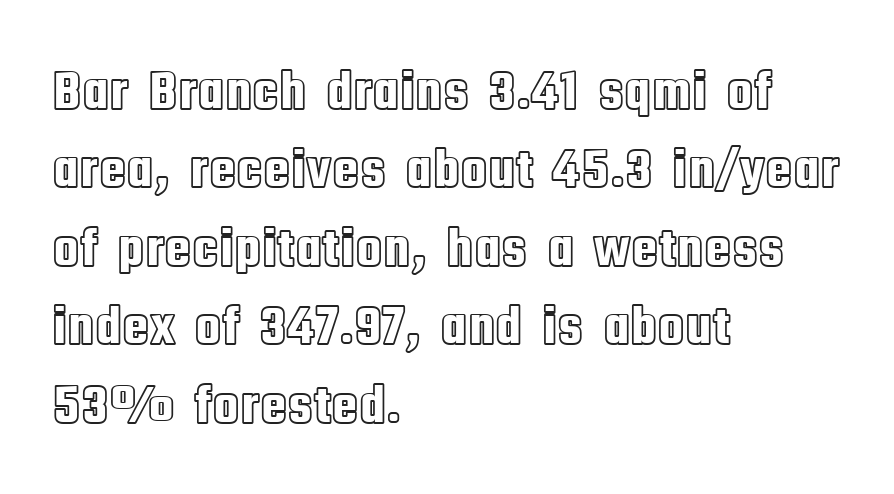
{"italic": "no", "width": "condensed", "x_height": "large", "monospaced": "no", "underline": "no", "align": "left", "line_spacing": "normal", "line_spacing_ratio": 1.4, "letter_spacing": "normal", "letter_spacing_em": 0.0, "glyph_px": 56}
